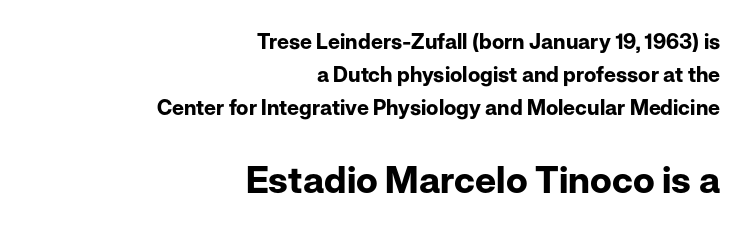
The image shows 37 px bold sans-serif type, upright; set right-aligned, normal line spacing (1.57x), normal letter spacing, not underlined; the second (bottom) block is 1.76x larger; low stroke contrast and a medium x-height.
